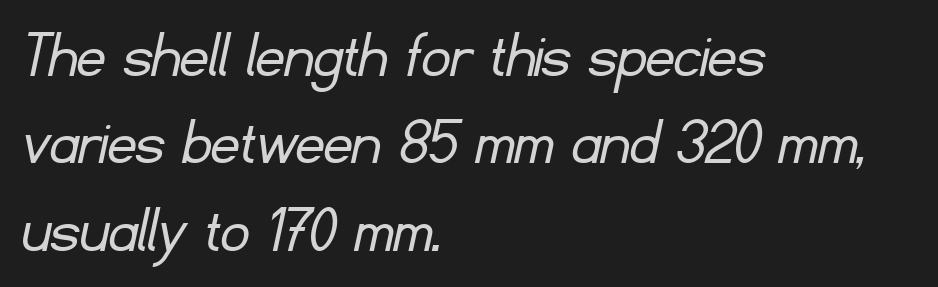
Q: Is the text bold? A: No.
Q: Is the typeface a serif or a sans-serif typeface? A: Sans-serif.
Q: Is the text underlined? A: No.
Q: How is the paragraph aligned? A: Left-aligned.
Q: Is the spacing between letters normal or unusually wide? A: Normal.
Q: Is the spacing between lines tight, normal or loose? A: Normal.
Q: Width (condensed, normal, or wide)? A: Normal.
Q: Stroke contrast? A: Low.
Q: x-height? A: Small.
Q: Monospaced? A: No.
